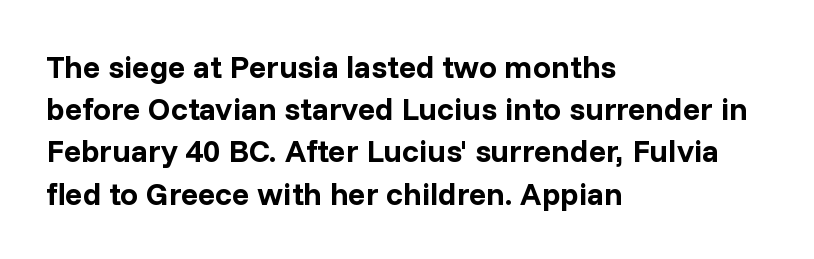
Q: Is the text bold? A: Yes.
Q: Is the text italic (slanted)? A: No, it is upright.
Q: Is the typeface a serif or a sans-serif typeface? A: Sans-serif.
Q: Is the text underlined? A: No.
Q: How is the paragraph aligned? A: Left-aligned.
Q: Is the spacing between letters normal or unusually wide? A: Normal.
Q: Is the spacing between lines tight, normal or loose? A: Normal.
Q: Width (condensed, normal, or wide)? A: Normal.
Q: Stroke contrast? A: Low.
Q: x-height? A: Medium.
Q: Monospaced? A: No.
